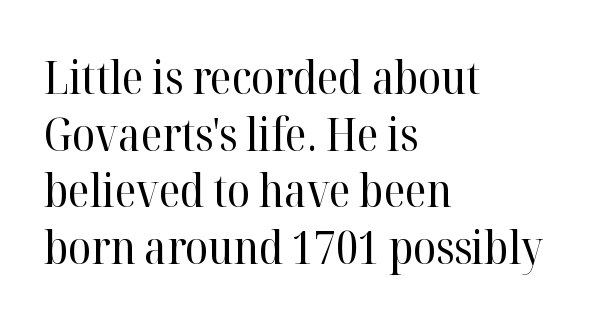
The image shows 46 px regular-weight serif type, upright; set left-aligned, line spacing 1.23x, normal letter spacing, not underlined; high stroke contrast and a medium x-height.
